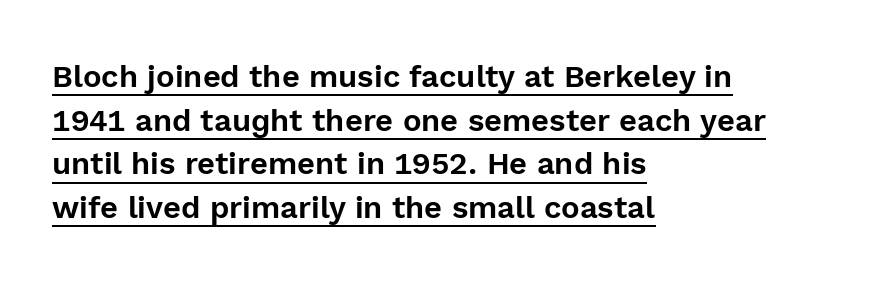
These characters rest on top of a visible drawn line. Note the varied advance widths — an 'i' is clearly narrower than an 'm'. Typeset ragged right — the left edge is the straight one. Serifs: no, the terminals of the letterforms are clean. The block of text has a typical density, with ordinary space between rows.
